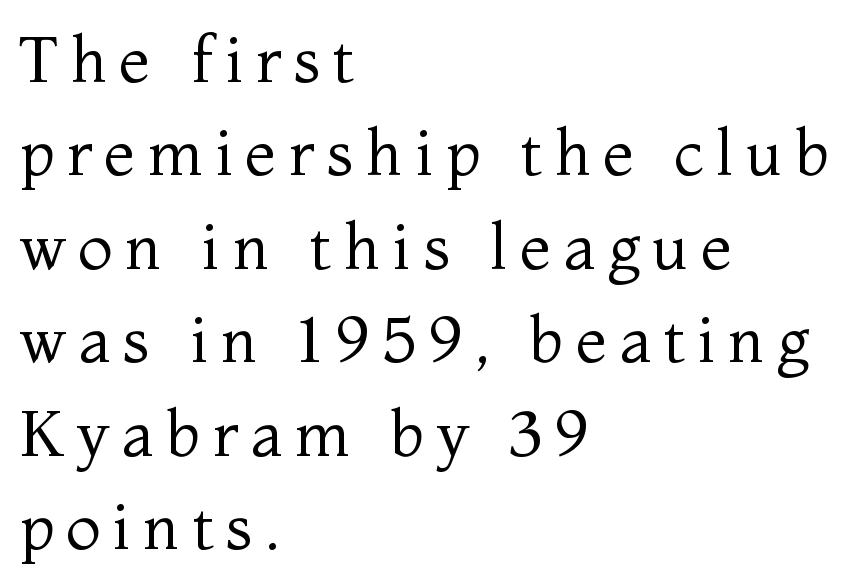
{"serif": "yes", "italic": "no", "bold": "no", "weight": "regular", "width": "normal", "stroke_contrast": "medium", "x_height": "medium", "monospaced": "no", "underline": "no", "align": "left", "line_spacing": "normal", "line_spacing_ratio": 1.46, "glyph_px": 64}
